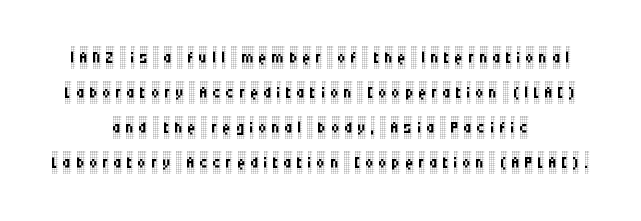
The rows are spaced the way most documents space them. When letters stand straight like this, we call the style roman or upright. Is the block centered? Yes — each line is placed symmetrically about the middle. Stroke thickness stays within the range of a standard reading face or lighter. The line texture is sparse and dotted thanks to wide tracking. Unmarked baselines from the first word to the last.
